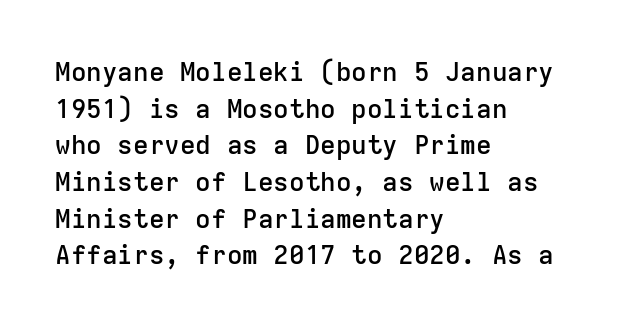
Q: Is the text bold? A: Semi-bold.
Q: Is the text italic (slanted)? A: No, it is upright.
Q: Is the text underlined? A: No.
Q: How is the paragraph aligned? A: Left-aligned.
Q: Is the spacing between letters normal or unusually wide? A: Normal.
Q: Is the spacing between lines tight, normal or loose? A: Normal.
